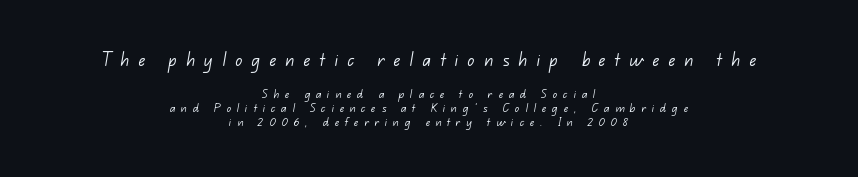
Q: Is the text bold? A: No.
Q: Is the text underlined? A: No.
Q: How is the paragraph aligned? A: Centered.
Q: Is the spacing between letters normal or unusually wide? A: Unusually wide.
Q: Is the spacing between lines tight, normal or loose? A: Tight.
Q: Which block of text is set in a larger size, the first (top) or the second (bottom)? A: The first (top) one.
